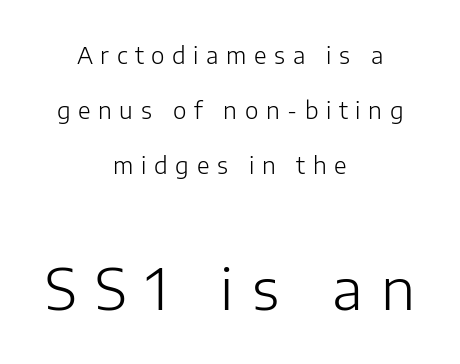
Visually, the bottom section dominates because its glyphs are scaled up. Is this a sans? Yes — the strokes have no serifs. The rendering uses a large line-height, opening up the rows. Where is the straight margin? There isn't one; the lines are centered.
